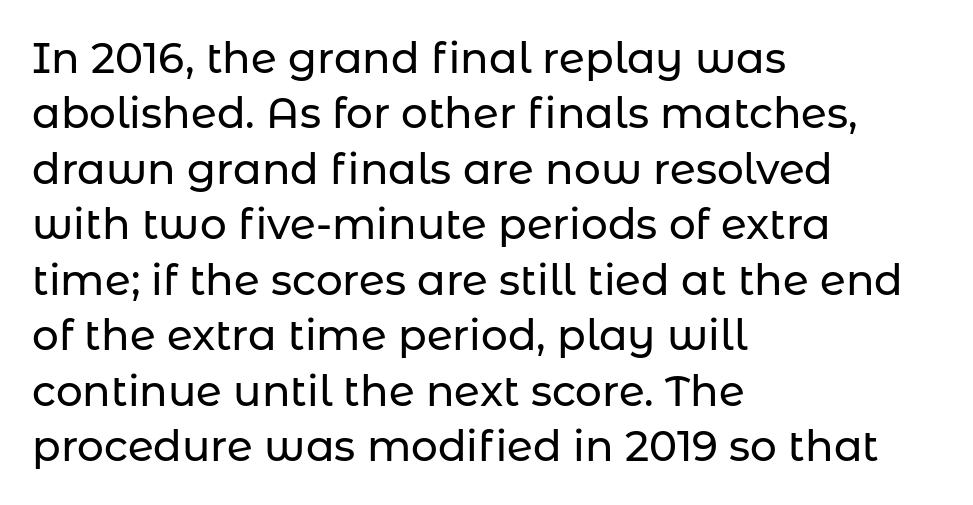
Q: Is the text italic (slanted)? A: No, it is upright.
Q: Is the typeface a serif or a sans-serif typeface? A: Sans-serif.
Q: Is the text underlined? A: No.
Q: How is the paragraph aligned? A: Left-aligned.
Q: Is the spacing between letters normal or unusually wide? A: Normal.
Q: Is the spacing between lines tight, normal or loose? A: Normal.
Q: Width (condensed, normal, or wide)? A: Normal.
Q: Stroke contrast? A: Low.
Q: x-height? A: Medium.
Q: Monospaced? A: No.
